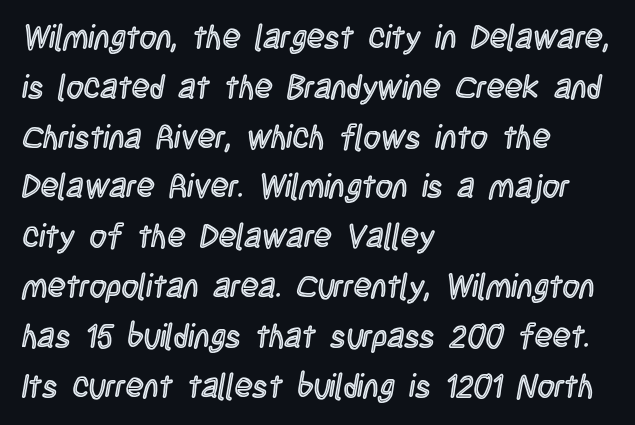
Q: Is the text italic (slanted)? A: Yes.
Q: Is the text underlined? A: No.
Q: How is the paragraph aligned? A: Left-aligned.
Q: Is the spacing between letters normal or unusually wide? A: Normal.
Q: Is the spacing between lines tight, normal or loose? A: Normal.
Q: Width (condensed, normal, or wide)? A: Condensed.
Q: x-height? A: Large.
Q: Monospaced? A: No.
